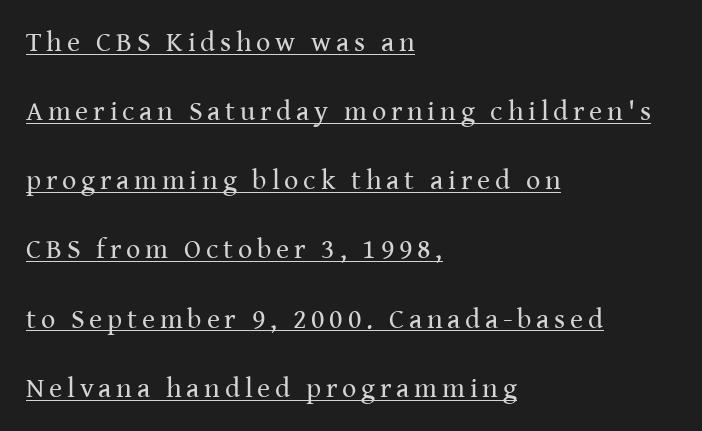
{"serif": "yes", "italic": "no", "bold": "no", "weight": "regular", "width": "normal", "stroke_contrast": "medium", "x_height": "medium", "monospaced": "no", "underline": "yes", "align": "left", "line_spacing": "loose", "line_spacing_ratio": 2.47, "glyph_px": 28}
